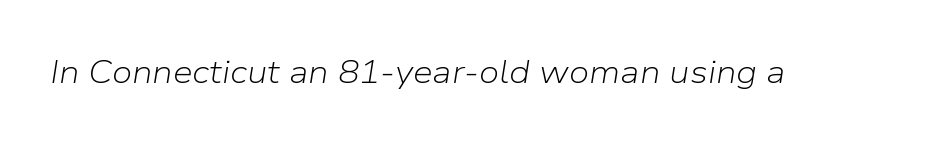
No extra ink here — the face is not bold. Tracking value appears to be zero — textbook default spacing. A typesetter would call this proportional, since set widths differ per character. Beneath every word, the page is bare. This is oblique type, the kind used for emphasis or titles.
